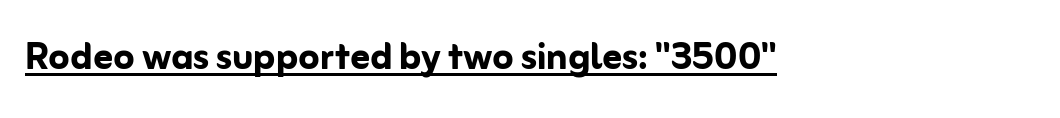
Q: Is the text bold? A: Yes.
Q: Is the text italic (slanted)? A: No, it is upright.
Q: Is the typeface a serif or a sans-serif typeface? A: Sans-serif.
Q: Is the text underlined? A: Yes.
Q: How is the paragraph aligned? A: Left-aligned.
Q: Is the spacing between letters normal or unusually wide? A: Normal.
Q: Width (condensed, normal, or wide)? A: Normal.
Q: Stroke contrast? A: Low.
Q: x-height? A: Medium.
Q: Monospaced? A: No.
